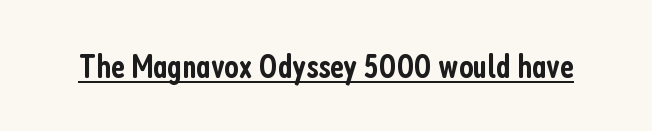
Q: Is the text bold? A: Semi-bold.
Q: Is the text italic (slanted)? A: No, it is upright.
Q: Is the typeface a serif or a sans-serif typeface? A: Sans-serif.
Q: Is the text underlined? A: Yes.
Q: Is the spacing between letters normal or unusually wide? A: Normal.
Q: Width (condensed, normal, or wide)? A: Condensed.
Q: Stroke contrast? A: Low.
Q: x-height? A: Medium.
Q: Monospaced? A: No.
